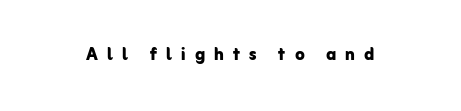
Is there any slant? The stems are plumb. Look at the tracking — it's clearly loosened, letters drifting apart. Descenders hang freely into open space. The font is running at its bold setting.
